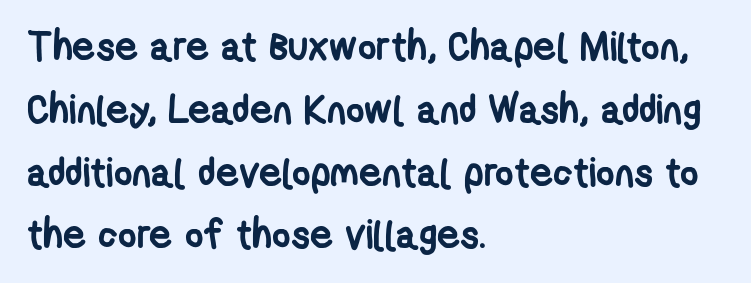
The image shows 40 px semibold, condensed sans-serif type; set left-aligned, normal line spacing (1.57x), normal letter spacing, not underlined; low stroke contrast and a medium x-height.
